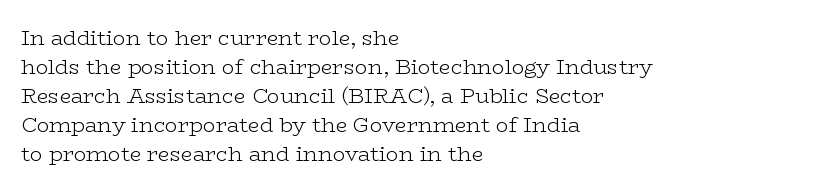
{"italic": "no", "bold": "no", "underline": "no", "align": "left", "line_spacing": "normal", "line_spacing_ratio": 1.38, "letter_spacing": "normal", "letter_spacing_em": 0.0, "glyph_px": 21}
